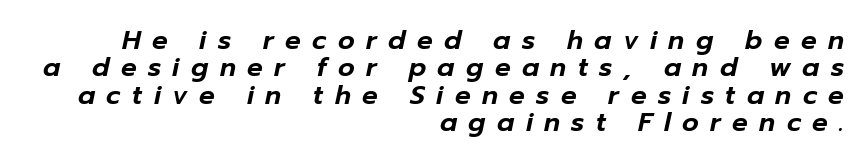
The image shows 26 px text type, italic (leaning right); set right-aligned, tight line spacing (1.05x), unusually wide letter spacing (+0.44 em), not underlined.
